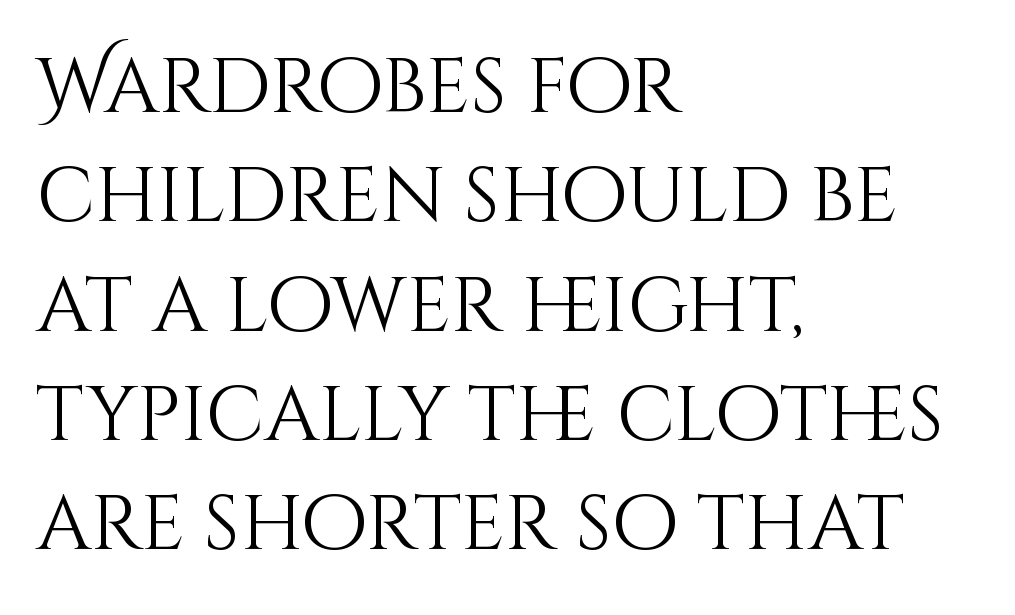
Q: Is the text bold? A: No.
Q: Is the text italic (slanted)? A: No, it is upright.
Q: Is the text underlined? A: No.
Q: How is the paragraph aligned? A: Left-aligned.
Q: Is the spacing between letters normal or unusually wide? A: Normal.
Q: Is the spacing between lines tight, normal or loose? A: Normal.
Q: Width (condensed, normal, or wide)? A: Normal.
Q: Stroke contrast? A: Medium.
Q: x-height? A: Large.
Q: Monospaced? A: No.
